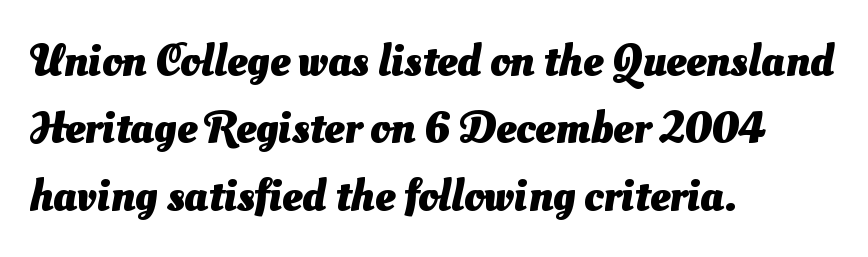
The image shows 45 px heavy sans-serif type; set left-aligned, normal line spacing (1.5x), normal letter spacing, not underlined; medium stroke contrast and a small x-height.
